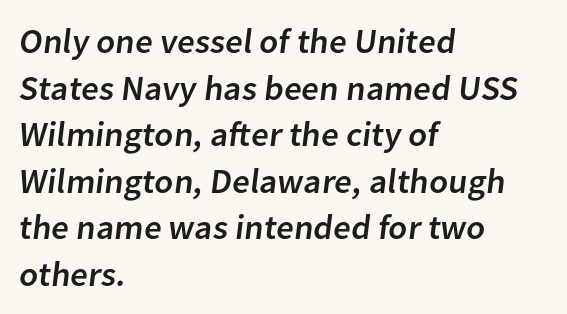
Glance below the letters and you will spot only blank space. The lines sit at an ordinary, default distance from one another. Is this a sans? Yes — the strokes have no serifs. These lines are rendered in a variable-pitch font.
